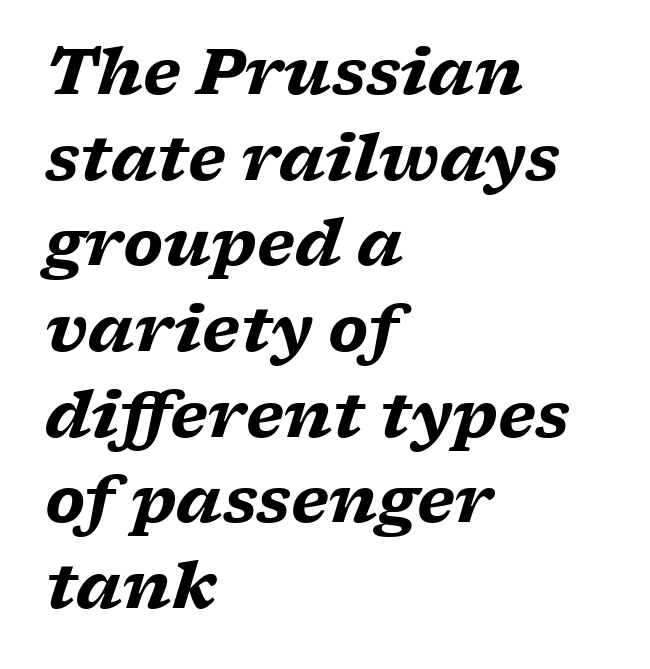
{"serif": "yes", "italic": "yes", "lean": "right", "slant_degrees": 17, "bold": "yes", "weight": "heavy", "width": "wide", "stroke_contrast": "low", "x_height": "medium", "monospaced": "no", "underline": "no", "align": "left", "line_spacing": "normal", "line_spacing_ratio": 1.36, "letter_spacing": "normal", "letter_spacing_em": 0.0, "glyph_px": 63}
